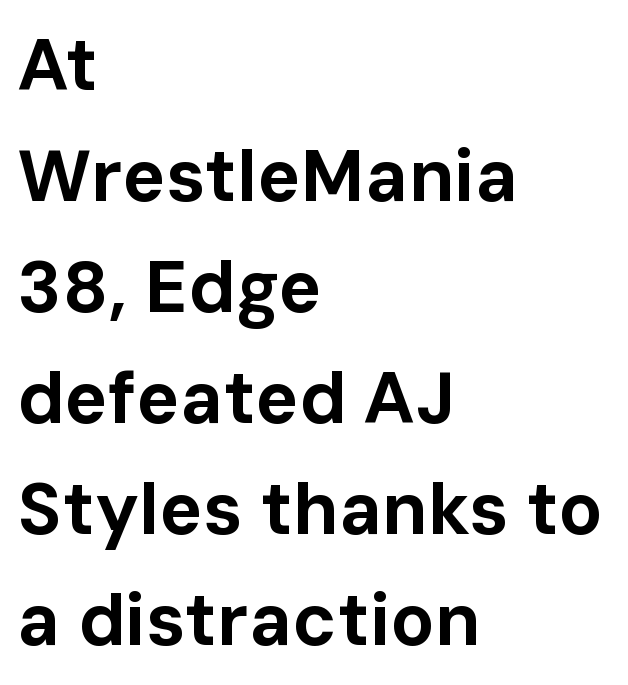
{"serif": "no", "italic": "no", "bold": "yes", "weight": "bold", "width": "normal", "stroke_contrast": "low", "x_height": "medium", "monospaced": "no", "underline": "no", "align": "left", "line_spacing": "normal", "line_spacing_ratio": 1.52, "letter_spacing": "normal", "letter_spacing_em": 0.0, "glyph_px": 73}
